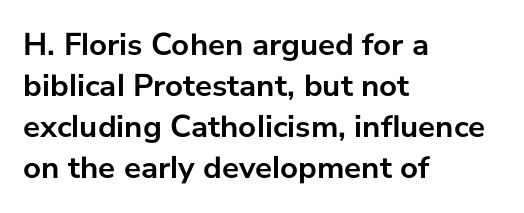
A normal amount of white space separates one row of letters from the next. A typesetter would mark this as roman, not italic. Looks like regular typesetting: each glyph gets only the width it needs. Which margin do the lines hug? The left one — the right edge is uneven.
